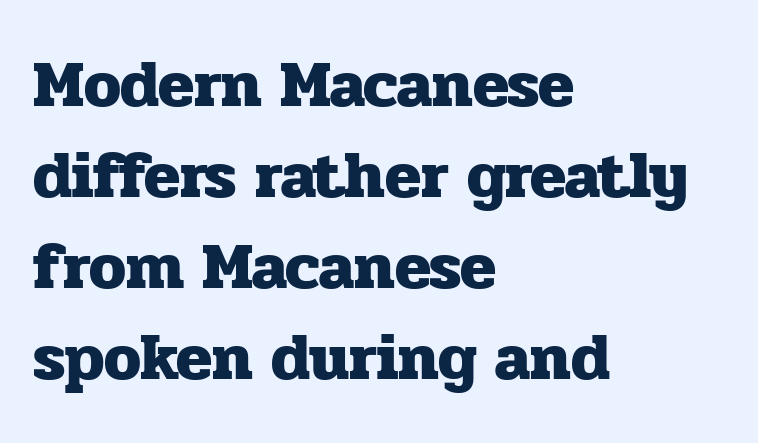
{"serif": "yes", "italic": "no", "bold": "yes", "weight": "heavy", "width": "normal", "stroke_contrast": "low", "x_height": "medium", "monospaced": "no", "underline": "no", "align": "left", "line_spacing": "normal", "line_spacing_ratio": 1.38, "letter_spacing": "normal", "letter_spacing_em": 0.0, "glyph_px": 66}
